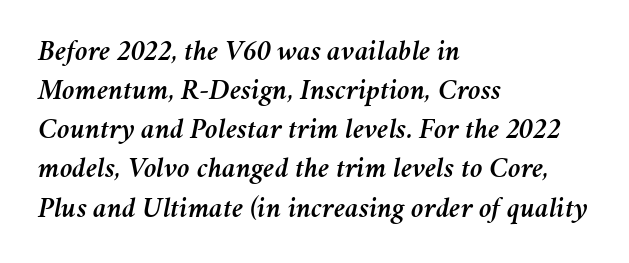
An italicized treatment has been applied to the whole sample. Is the letter spacing exaggerated? No — it looks like the ordinary default. Whoever set this chose a conventional vertical rhythm. Each letter keeps its own natural width here, so spacing adapts to shape.
